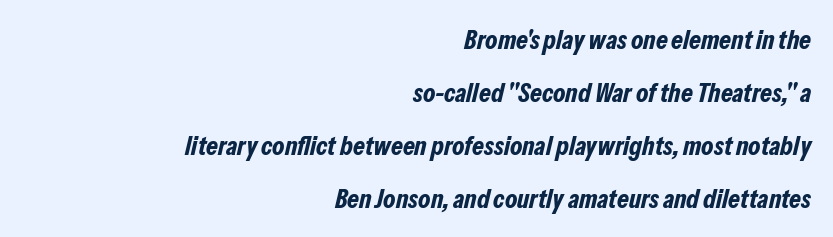
{"italic": "yes", "lean": "right", "slant_degrees": 13, "bold": "yes", "underline": "no", "align": "right", "line_spacing": "loose", "line_spacing_ratio": 1.96, "letter_spacing": "normal", "letter_spacing_em": 0.0, "glyph_px": 27}
